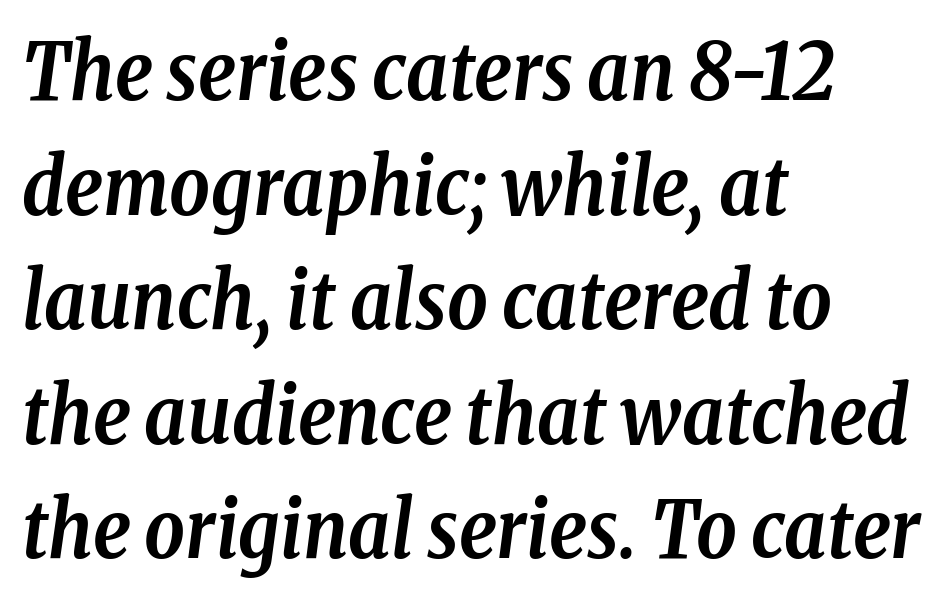
The image shows 79 px semibold, condensed serif type, italic (leaning right); set left-aligned, normal line spacing (1.45x), normal letter spacing, not underlined; low stroke contrast and a medium x-height.
